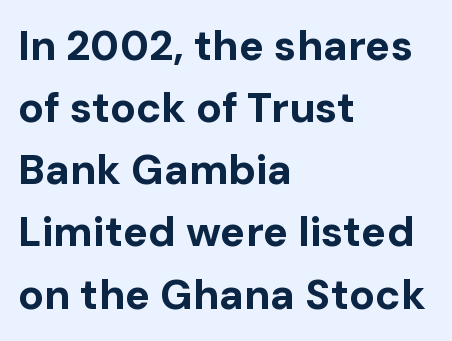
A normal amount of white space separates one row of letters from the next. Notice how the passage keeps a crisp vertical edge on the left only. Here the glyphs are tracked normally, forming tight word shapes. The face used here is a sans, in the tradition of grotesques and geometrics. What weight is shown? A full bold with thick strokes. Posture: vertical.
